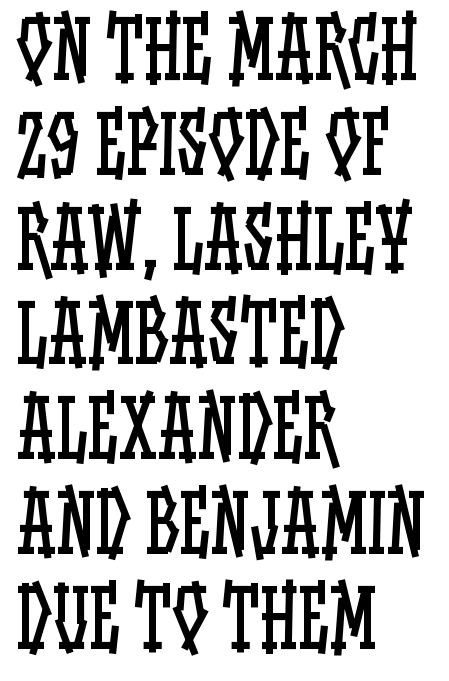
{"italic": "no", "bold": "no", "weight": "regular", "width": "condensed", "stroke_contrast": "low", "x_height": "large", "monospaced": "no", "underline": "no", "align": "left", "line_spacing_ratio": 1.2, "letter_spacing": "normal", "letter_spacing_em": 0.0, "glyph_px": 79}
